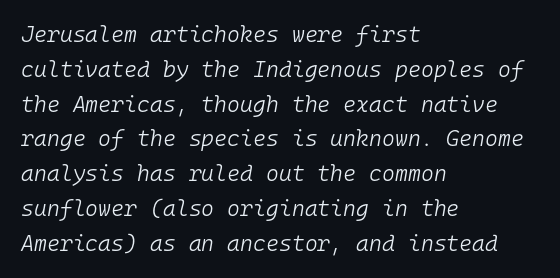
Q: Is the text bold? A: No.
Q: Is the text italic (slanted)? A: Yes, it leans right by about 10 degrees.
Q: Is the text underlined? A: No.
Q: How is the paragraph aligned? A: Left-aligned.
Q: Is the spacing between letters normal or unusually wide? A: Normal.
Q: Is the spacing between lines tight, normal or loose? A: Normal.
